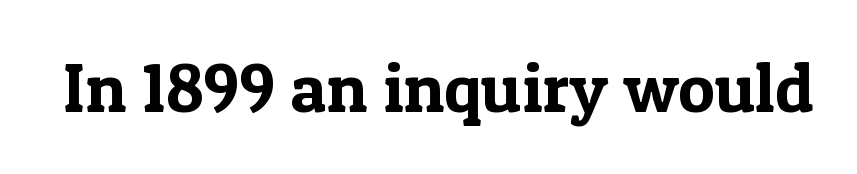
The image shows 69 px serif type, upright; set normal letter spacing, not underlined; a medium x-height.
